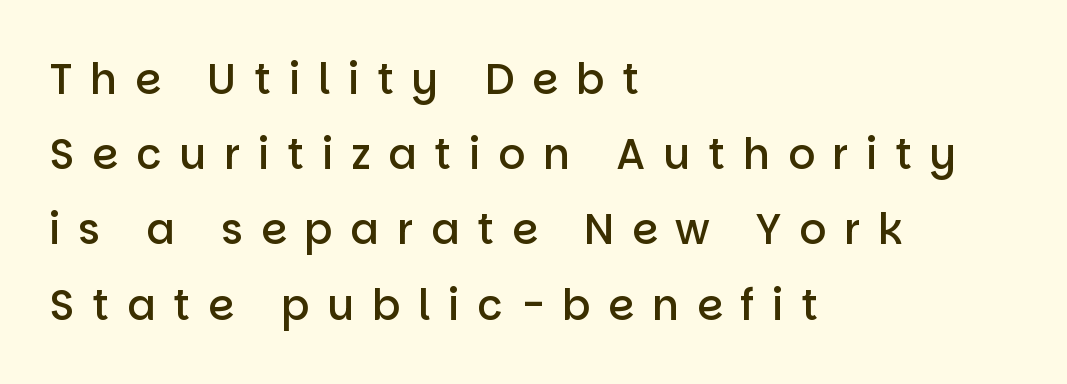
{"serif": "no", "italic": "no", "bold": "semi", "weight": "semibold", "width": "normal", "stroke_contrast": "low", "x_height": "large", "monospaced": "no", "underline": "no", "align": "left", "line_spacing_ratio": 1.79, "letter_spacing": "wide", "letter_spacing_em": 0.42, "glyph_px": 42}
